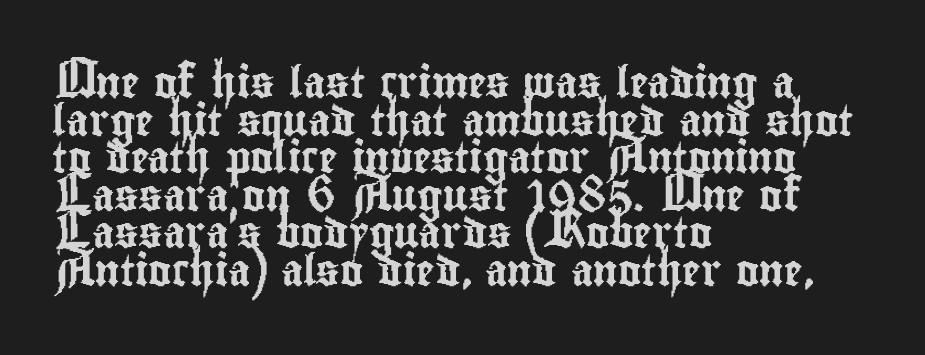
This sample uses an upright cut, with every glyph sitting square on the baseline. A classic flush-left, rag-right setting is used for this passage. Do the characters align in a grid? No, the font is proportional. What kind of face is this? One without serifs — a sans. There is no visible air inserted between adjacent glyphs.
